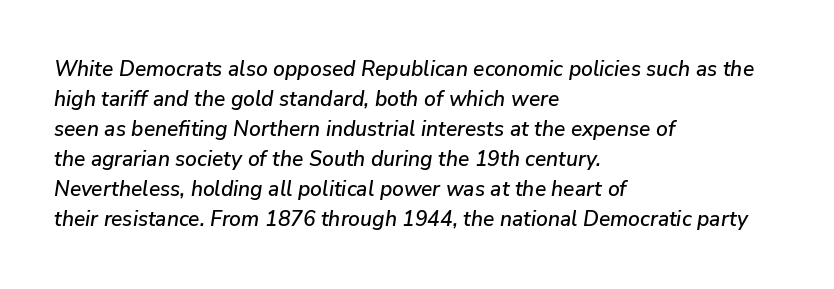
Q: Is the text italic (slanted)? A: Yes, it leans right by about 9 degrees.
Q: Is the text underlined? A: No.
Q: How is the paragraph aligned? A: Left-aligned.
Q: Is the spacing between letters normal or unusually wide? A: Normal.
Q: Is the spacing between lines tight, normal or loose? A: Normal.
